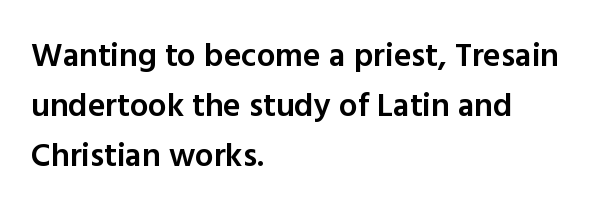
The image shows 33 px semibold sans-serif type, upright; set left-aligned, normal line spacing (1.51x), normal letter spacing, not underlined; a medium x-height.
